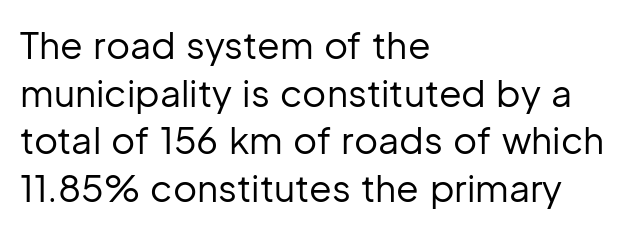
The image shows 37 px regular-weight sans-serif type, upright; set left-aligned, normal line spacing (1.29x), normal letter spacing, not underlined; low stroke contrast and a medium x-height.
